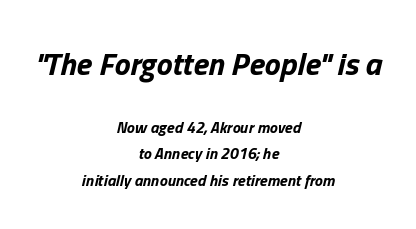
Q: Is the text bold? A: Yes.
Q: Is the text italic (slanted)? A: Yes, it leans right by about 13 degrees.
Q: Is the text underlined? A: No.
Q: How is the paragraph aligned? A: Centered.
Q: Is the spacing between letters normal or unusually wide? A: Normal.
Q: Is the spacing between lines tight, normal or loose? A: Normal.
Q: Which block of text is set in a larger size, the first (top) or the second (bottom)? A: The first (top) one.
Q: Width (condensed, normal, or wide)? A: Normal.
Q: Stroke contrast? A: Low.
Q: x-height? A: Medium.
Q: Monospaced? A: No.
